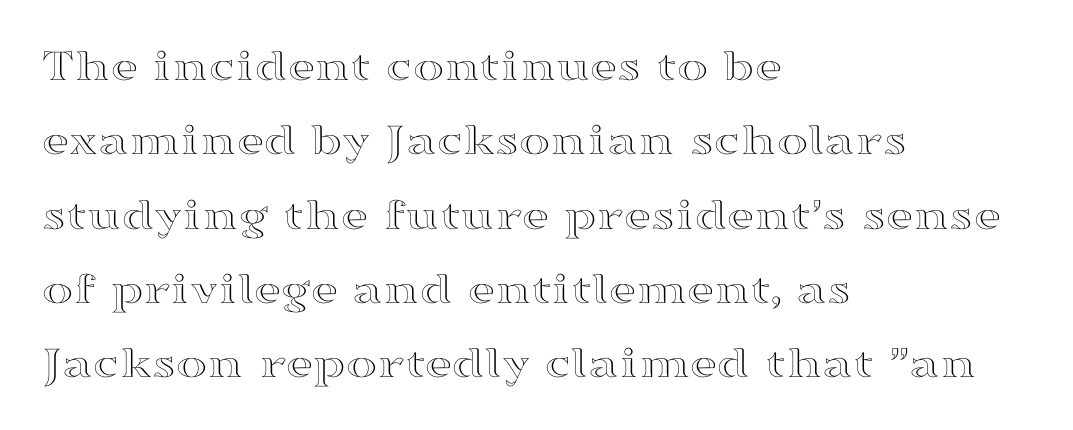
Teacher's note: observe the even left margin — that is flush-left alignment. These lines are rendered in a variable-pitch font. Every character sits straight up, as roman type does. Line spacing here is normal. Letters rest on an invisible, unmarked baseline.
